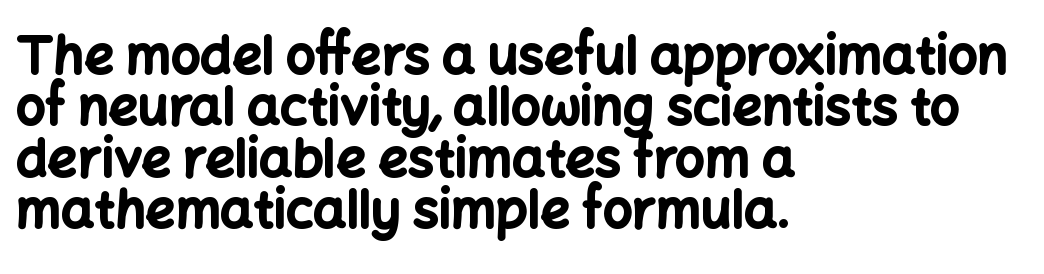
{"serif": "no", "italic": "no", "bold": "yes", "weight": "bold", "width": "normal", "stroke_contrast": "low", "x_height": "medium", "monospaced": "no", "underline": "no", "align": "left", "line_spacing": "tight", "line_spacing_ratio": 0.99, "letter_spacing": "normal", "letter_spacing_em": 0.0, "glyph_px": 52}
